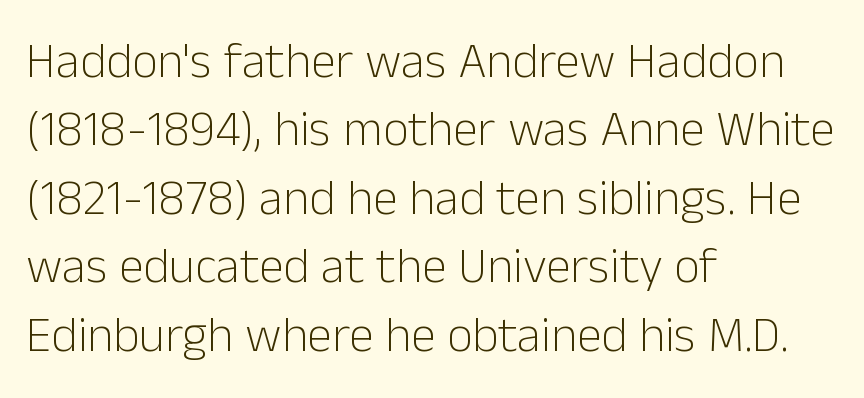
The image shows 50 px light sans-serif type, upright; set left-aligned, normal line spacing (1.37x), normal letter spacing, not underlined; low stroke contrast and a medium x-height.
